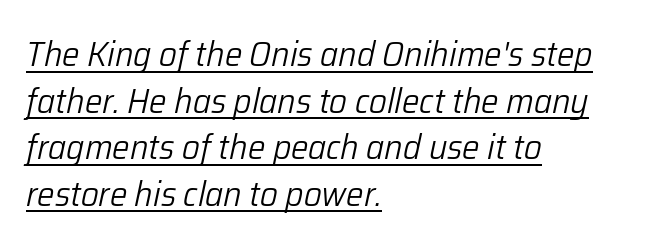
The string is rendered with underlining switched on. Between one letter and the next there's only the usual sliver of space. Leading matches the norm, producing a regular column. Emphasis-style slanted type is in use.
